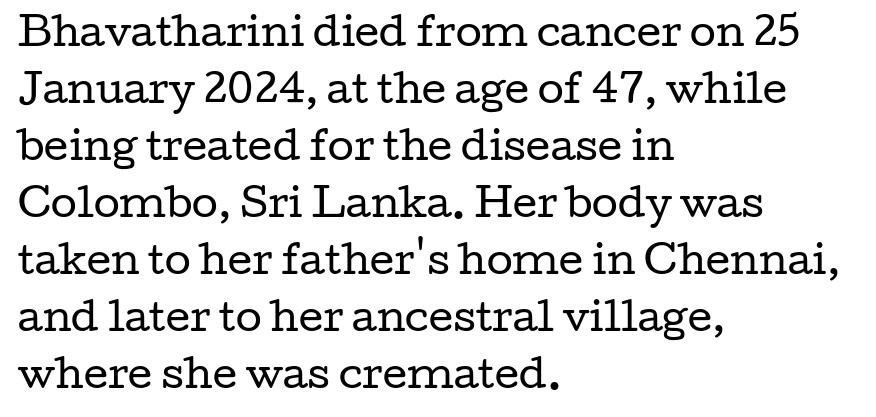
Q: Is the text bold? A: No.
Q: Is the text italic (slanted)? A: No, it is upright.
Q: Is the typeface a serif or a sans-serif typeface? A: Serif.
Q: Is the text underlined? A: No.
Q: How is the paragraph aligned? A: Left-aligned.
Q: Is the spacing between letters normal or unusually wide? A: Normal.
Q: Is the spacing between lines tight, normal or loose? A: Normal.
Q: Width (condensed, normal, or wide)? A: Wide.
Q: Stroke contrast? A: Low.
Q: x-height? A: Medium.
Q: Monospaced? A: No.
